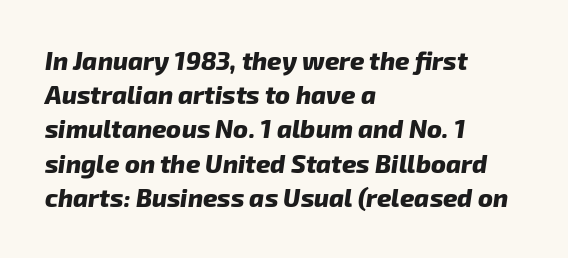
This rendering leaves character spacing at its baseline value. Each glyph is drawn with heavy, bold strokes. Left-aligned paragraph, ragged on the right. Reading down the column, the eye jumps a familiar distance to each next line.
